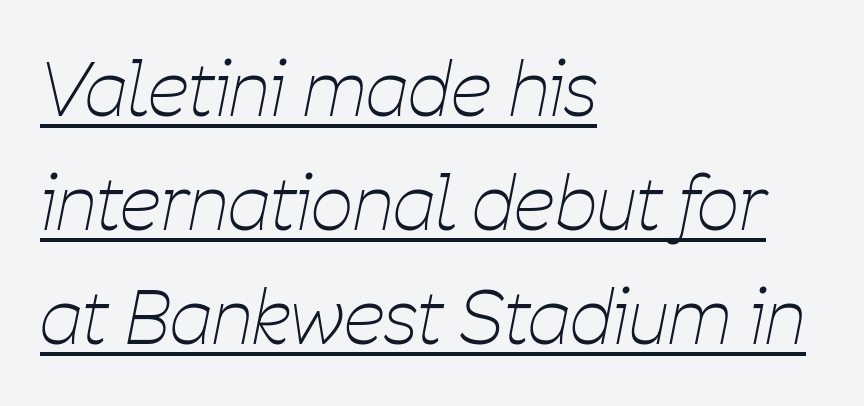
The image shows 74 px thin, condensed type, italic (leaning right); set left-aligned, normal line spacing (1.54x), normal letter spacing, underlined; low stroke contrast and a medium x-height.
